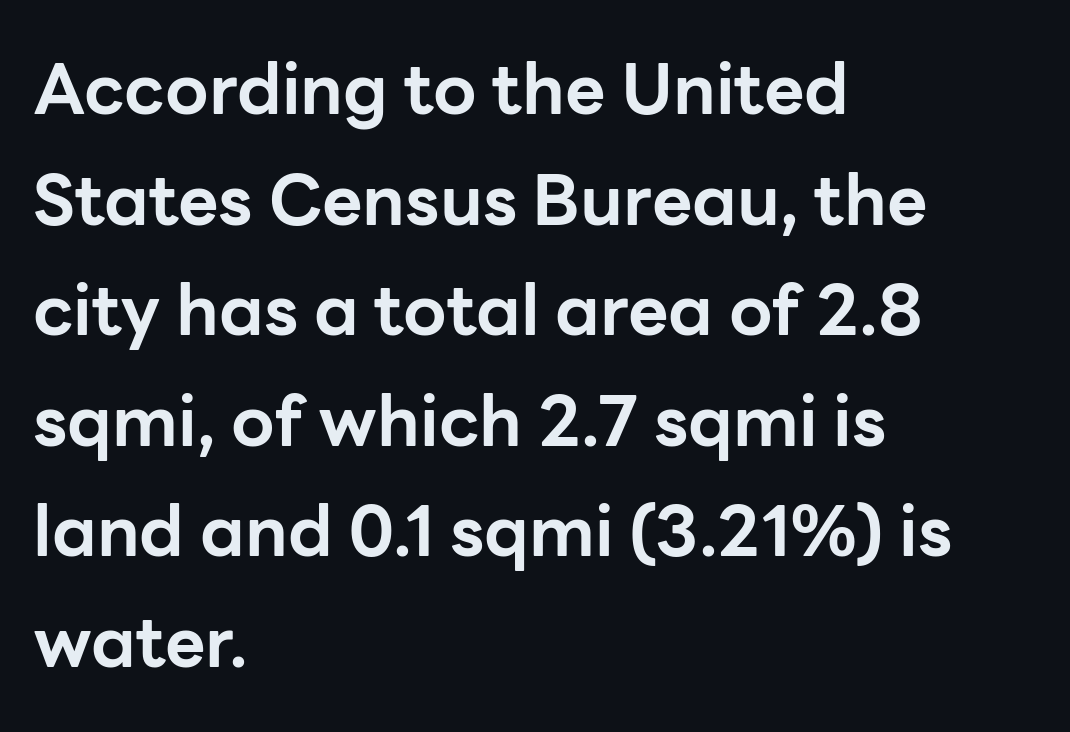
The image shows 70 px bold sans-serif type, upright; set left-aligned, normal line spacing (1.58x), normal letter spacing, not underlined; low stroke contrast and a medium x-height.
